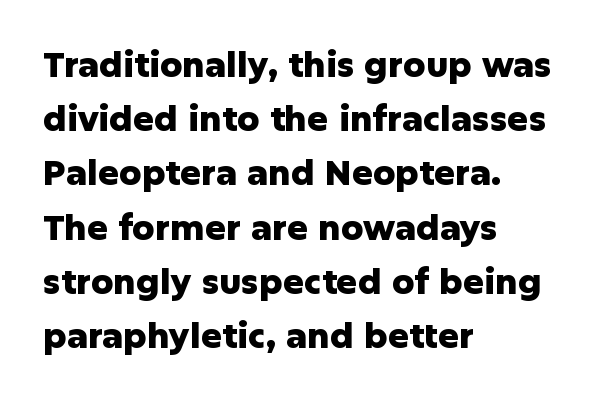
Short note: letters normally spaced. Every stem runs plumb, perpendicular to the baseline. This sample has the flowing, uneven cadence of proportional lettering. The font is running at its bold setting. Unlike a traditional serif, this face leaves its strokes unadorned.
